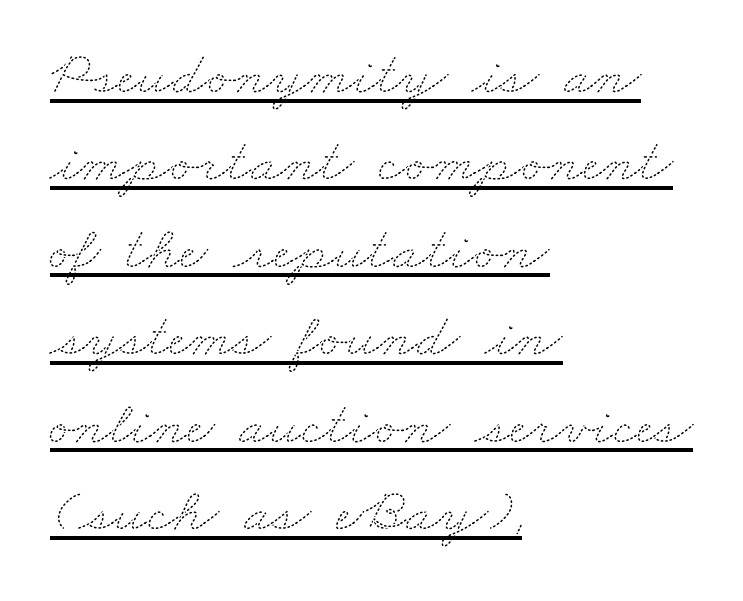
The image shows 62 px thin, wide type; set left-aligned, normal line spacing (1.41x), normal letter spacing, underlined; medium stroke contrast and a small x-height.
